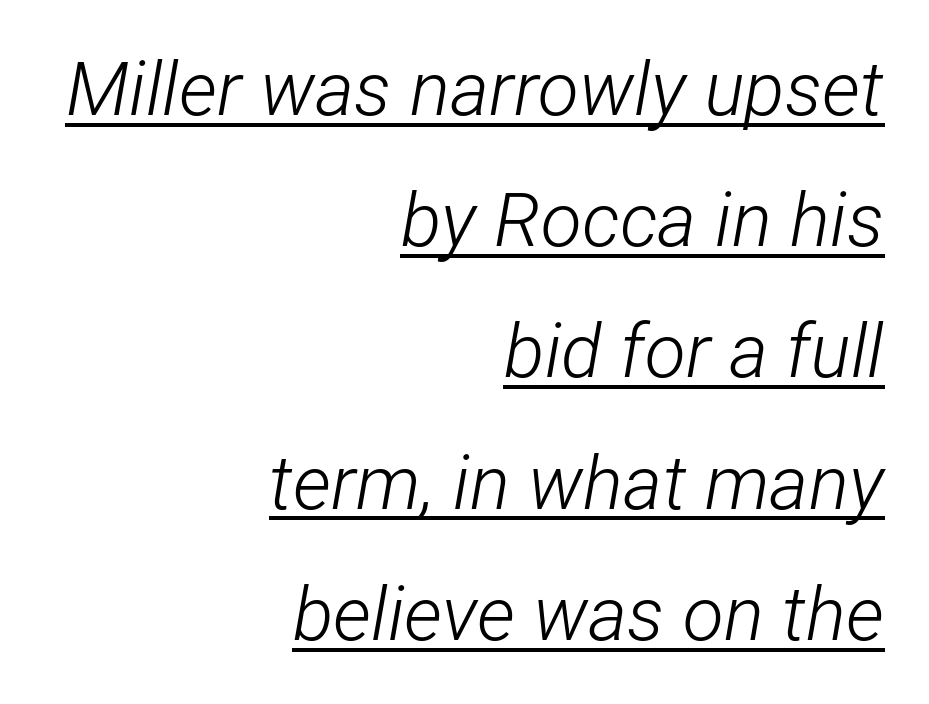
Stroke mass is kept to a normal reading level or below. Each letter keeps its own natural width here, so spacing adapts to shape. The letterforms sit shoulder to shoulder at normal distance. All the whitespace from short lines collects on the left.
